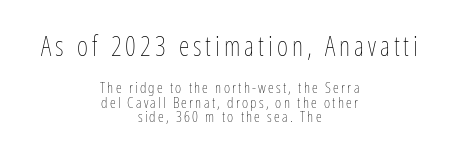
{"italic": "no", "bold": "no", "underline": "no", "align": "center", "line_spacing": "tight", "line_spacing_ratio": 0.98, "larger_block": "first", "size_ratio": 1.8, "glyph_px": 27}
